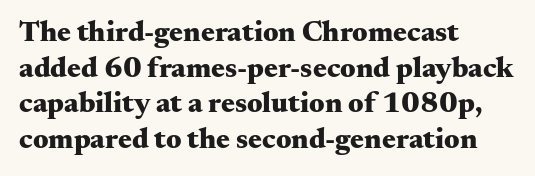
{"serif": "yes", "italic": "no", "bold": "yes", "weight": "heavy", "width": "wide", "stroke_contrast": "medium", "x_height": "small", "monospaced": "no", "underline": "no", "align": "left", "line_spacing_ratio": 1.23, "letter_spacing": "normal", "letter_spacing_em": 0.0, "glyph_px": 29}
